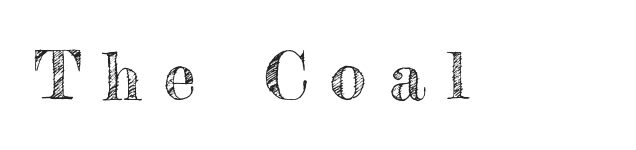
Tracking value appears strongly positive — letters spread wide. Each letter keeps its own natural width here, so spacing adapts to shape. Each row of text sits above clean, open space. Does the lettering tilt? It doesn't — this is upright.
